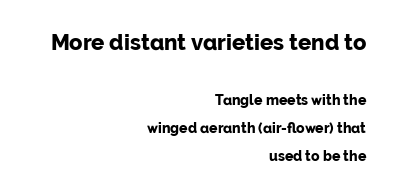
{"italic": "no", "bold": "yes", "underline": "no", "align": "right", "line_spacing": "loose", "line_spacing_ratio": 2.01, "letter_spacing": "normal", "letter_spacing_em": 0.0, "larger_block": "first", "size_ratio": 1.57, "glyph_px": 22}
